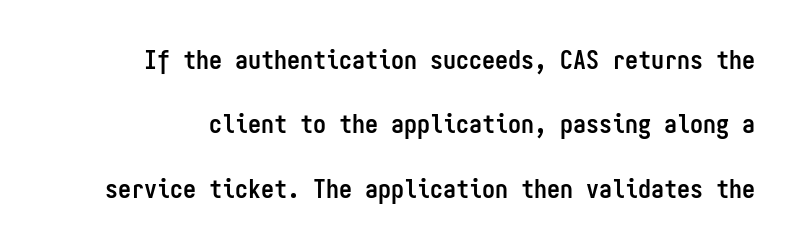
The image shows 26 px bold type, upright; set loose line spacing (2.48x), normal letter spacing, not underlined.
